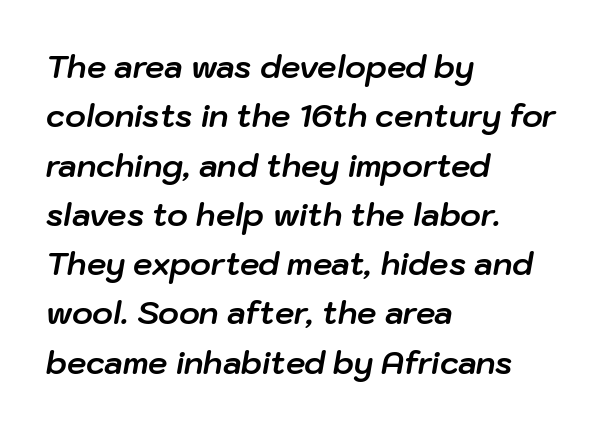
{"italic": "yes", "lean": "right", "slant_degrees": 10, "bold": "yes", "weight": "bold", "width": "normal", "stroke_contrast": "low", "x_height": "medium", "monospaced": "no", "underline": "no", "align": "left", "line_spacing": "normal", "line_spacing_ratio": 1.59, "letter_spacing": "normal", "letter_spacing_em": 0.0, "glyph_px": 31}
